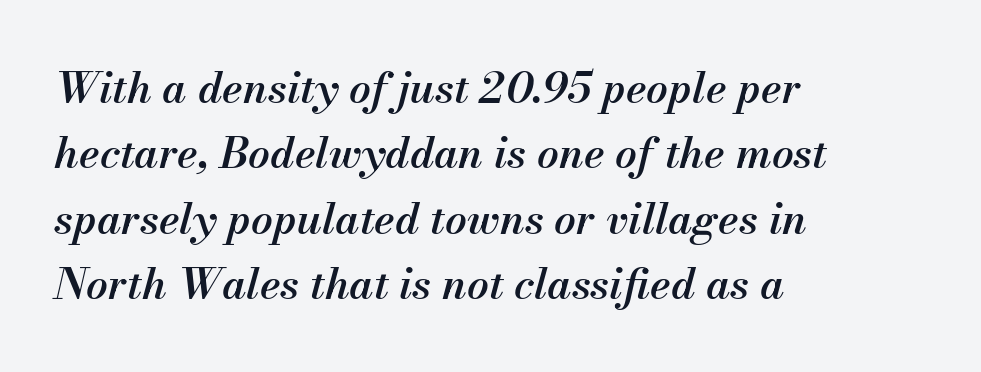
{"italic": "yes", "lean": "right", "slant_degrees": 13, "bold": "semi", "weight": "semibold", "width": "normal", "stroke_contrast": "medium", "x_height": "small", "monospaced": "no", "underline": "no", "align": "left", "line_spacing": "normal", "line_spacing_ratio": 1.52, "letter_spacing": "normal", "letter_spacing_em": 0.0, "glyph_px": 43}
